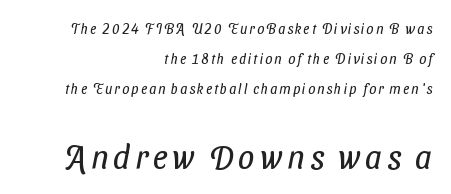
The image shows 33 px regular-weight, condensed sans-serif type; set right-aligned, loose line spacing (2.13x), not underlined; the second (bottom) block is 2.36x larger; low stroke contrast and a medium x-height.
